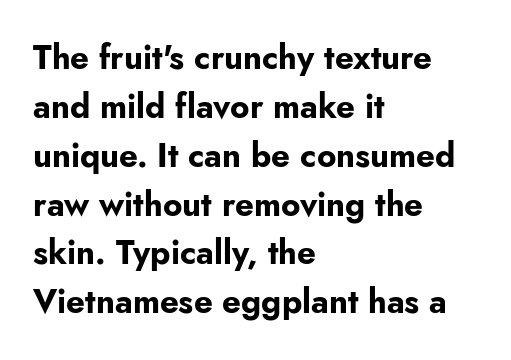
{"serif": "no", "italic": "no", "bold": "yes", "weight": "bold", "width": "normal", "stroke_contrast": "low", "x_height": "small", "monospaced": "no", "underline": "no", "align": "left", "line_spacing": "normal", "line_spacing_ratio": 1.48, "letter_spacing": "normal", "letter_spacing_em": 0.0, "glyph_px": 33}
